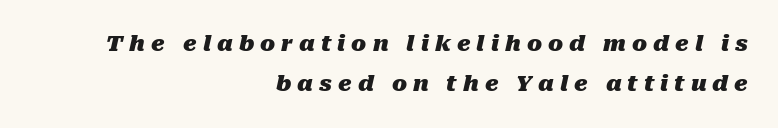
{"italic": "yes", "lean": "right", "slant_degrees": 10, "bold": "yes", "underline": "no", "align": "right", "line_spacing_ratio": 1.83, "letter_spacing": "wide", "letter_spacing_em": 0.28, "glyph_px": 22}
